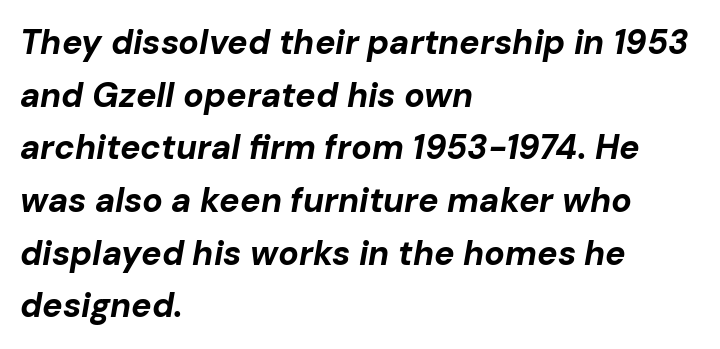
Horizontal alignment here is leftward, the default for most running prose. Looking at the ascenders, they clearly lean. Letter spacing: default. Letters rest on an invisible, unmarked baseline. Vertically, the passage feels balanced, rows spaced as you'd expect.
